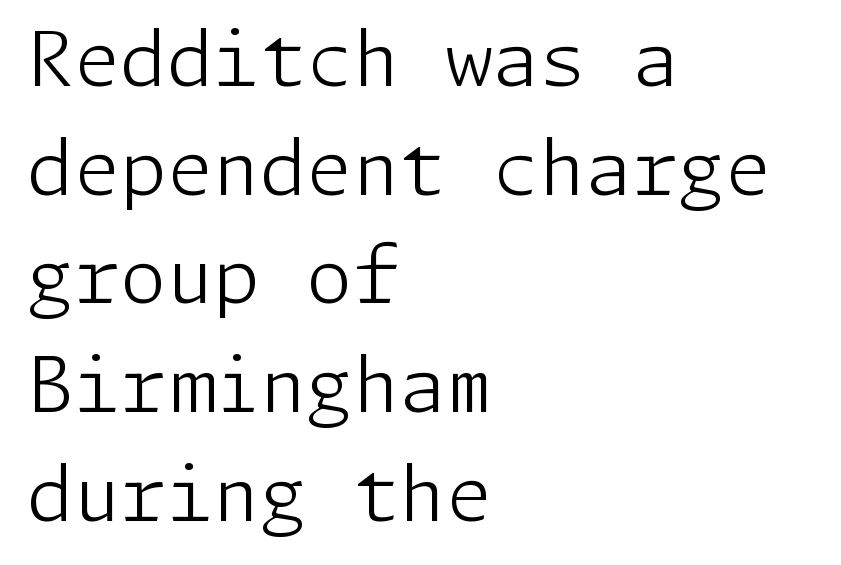
The image shows 75 px light sans-serif type, upright; set left-aligned, normal line spacing (1.45x), normal letter spacing, not underlined; low stroke contrast and a medium x-height.
